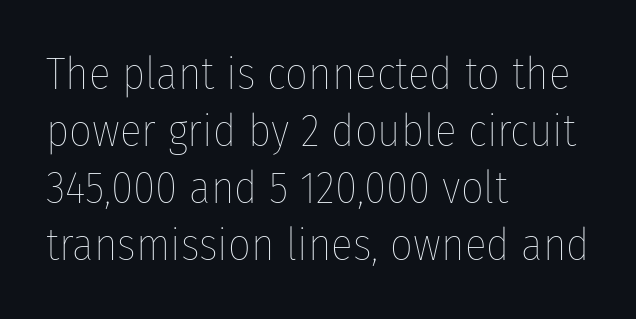
Q: Is the text bold? A: No.
Q: Is the text italic (slanted)? A: No, it is upright.
Q: Is the text underlined? A: No.
Q: How is the paragraph aligned? A: Left-aligned.
Q: Is the spacing between letters normal or unusually wide? A: Normal.
Q: Is the spacing between lines tight, normal or loose? A: Normal.
Q: Width (condensed, normal, or wide)? A: Condensed.
Q: Stroke contrast? A: Low.
Q: x-height? A: Medium.
Q: Monospaced? A: No.
